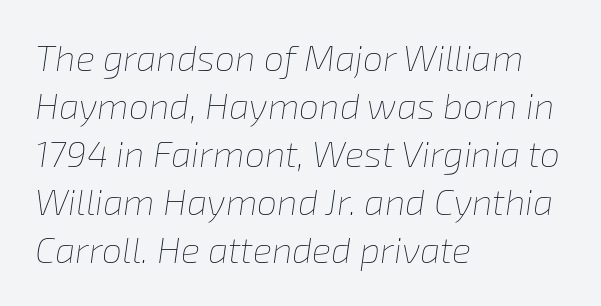
Q: Is the text bold? A: No.
Q: Is the text italic (slanted)? A: Yes, it leans right by about 8 degrees.
Q: Is the text underlined? A: No.
Q: How is the paragraph aligned? A: Left-aligned.
Q: Is the spacing between letters normal or unusually wide? A: Normal.
Q: Is the spacing between lines tight, normal or loose? A: Normal.
Q: Width (condensed, normal, or wide)? A: Normal.
Q: Stroke contrast? A: Low.
Q: x-height? A: Medium.
Q: Monospaced? A: No.
